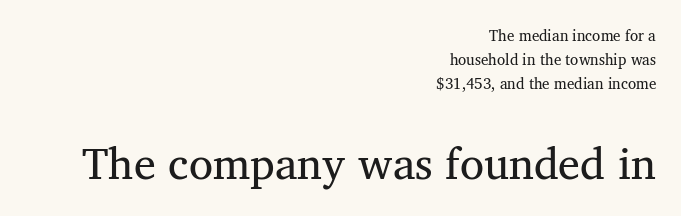
The image shows 44 px serif type, upright; set right-aligned, normal line spacing (1.59x), normal letter spacing, not underlined; the second (bottom) block is 2.93x larger; medium stroke contrast and a medium x-height.
